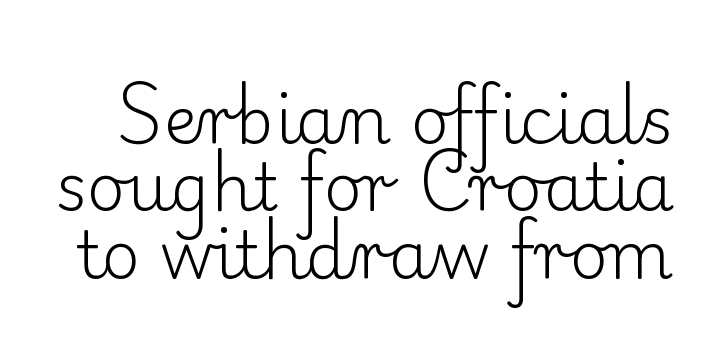
Q: Is the text bold? A: No.
Q: Is the text italic (slanted)? A: No, it is upright.
Q: Is the text underlined? A: No.
Q: Is the spacing between letters normal or unusually wide? A: Normal.
Q: Is the spacing between lines tight, normal or loose? A: Tight.
Q: Width (condensed, normal, or wide)? A: Normal.
Q: Stroke contrast? A: Low.
Q: x-height? A: Small.
Q: Monospaced? A: No.
